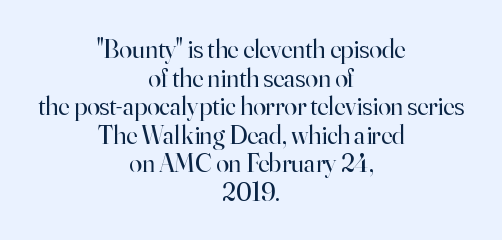
The image shows 26 px text type, upright; set centered, tight line spacing (1.1x), normal letter spacing, not underlined.
